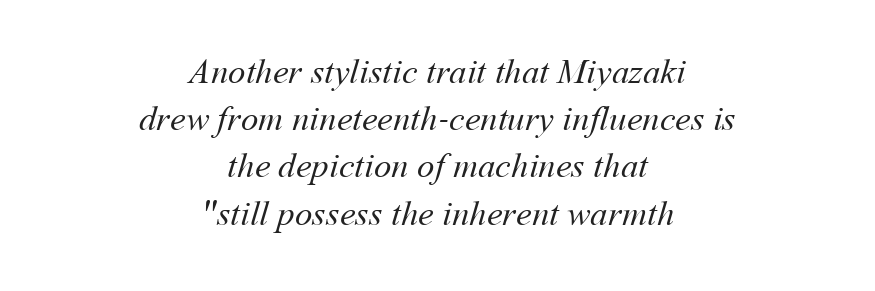
Letters rest on an invisible, unmarked baseline. The line-height multiplier appears to be the usual default. Short and long lines alike share a common midpoint. You could call the tracking neutral — neither tight nor loose. The face used here is proportionally spaced, like ordinary book or web type.
